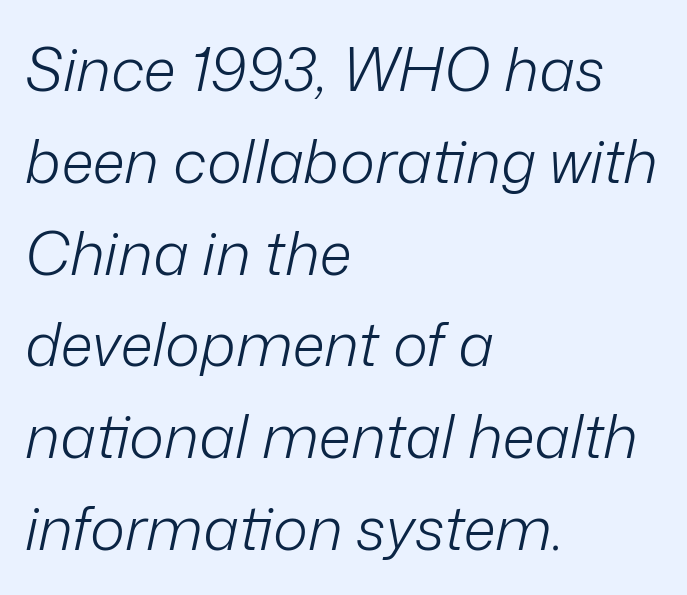
Q: Is the text bold? A: No.
Q: Is the text italic (slanted)? A: Yes, it leans right by about 12 degrees.
Q: Is the text underlined? A: No.
Q: How is the paragraph aligned? A: Left-aligned.
Q: Is the spacing between letters normal or unusually wide? A: Normal.
Q: Is the spacing between lines tight, normal or loose? A: Normal.
Q: Width (condensed, normal, or wide)? A: Normal.
Q: Stroke contrast? A: Low.
Q: x-height? A: Medium.
Q: Monospaced? A: No.
